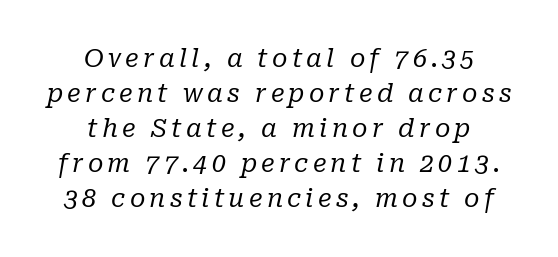
Q: Is the text bold? A: No.
Q: Is the text italic (slanted)? A: Yes, it leans right by about 10 degrees.
Q: Is the text underlined? A: No.
Q: How is the paragraph aligned? A: Centered.
Q: Is the spacing between lines tight, normal or loose? A: Normal.
